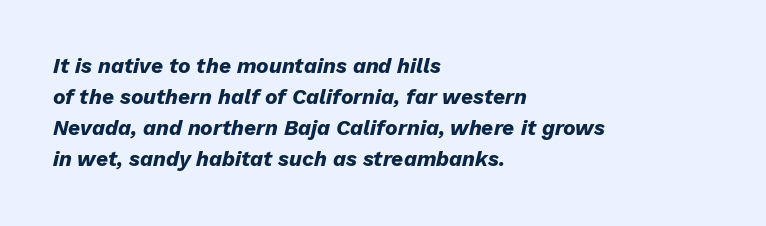
Quick note: interline space is typical. Weight: bold. Check under the words: just untouched page. Designer's note — italics engaged. This rendering leaves character spacing at its baseline value.
